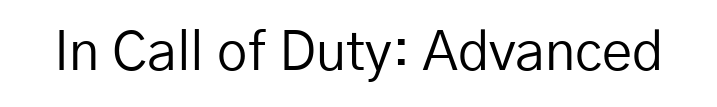
Q: Is the text bold? A: No.
Q: Is the text italic (slanted)? A: No, it is upright.
Q: Is the typeface a serif or a sans-serif typeface? A: Sans-serif.
Q: Is the text underlined? A: No.
Q: Is the spacing between letters normal or unusually wide? A: Normal.
Q: Width (condensed, normal, or wide)? A: Normal.
Q: Stroke contrast? A: Low.
Q: x-height? A: Medium.
Q: Monospaced? A: No.
